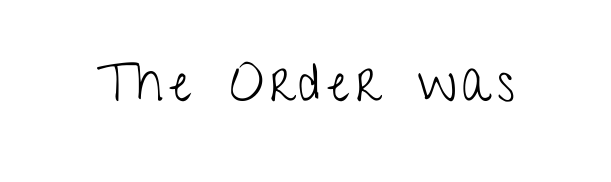
The image shows 52 px light, condensed sans-serif type, upright; set not underlined; low stroke contrast and a medium x-height.
